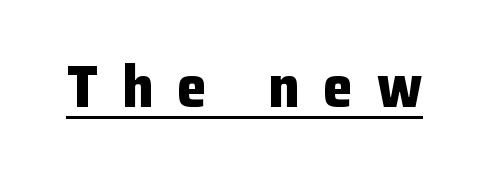
The image shows 60 px bold sans-serif type, upright; set unusually wide letter spacing (+0.4 em), underlined; low stroke contrast and a medium x-height.
